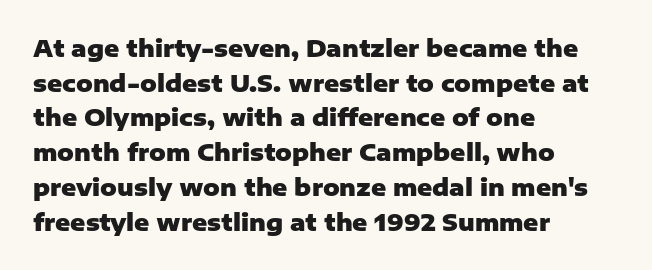
Q: Is the text bold? A: Yes.
Q: Is the text italic (slanted)? A: No, it is upright.
Q: Is the text underlined? A: No.
Q: How is the paragraph aligned? A: Left-aligned.
Q: Is the spacing between letters normal or unusually wide? A: Normal.
Q: Is the spacing between lines tight, normal or loose? A: Normal.
